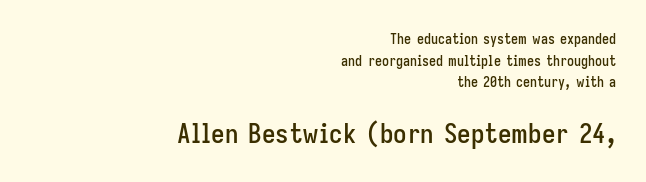
Clear beneath every line of the passage. Top chunk: small. Bottom chunk: large. The typesetter chose a ragged-left arrangement here. This is roman type, the default non-slanted kind. Summary of vertical rhythm: regular, with standard interline spacing. The gaps between neighbouring characters are ordinary and unremarkable.
